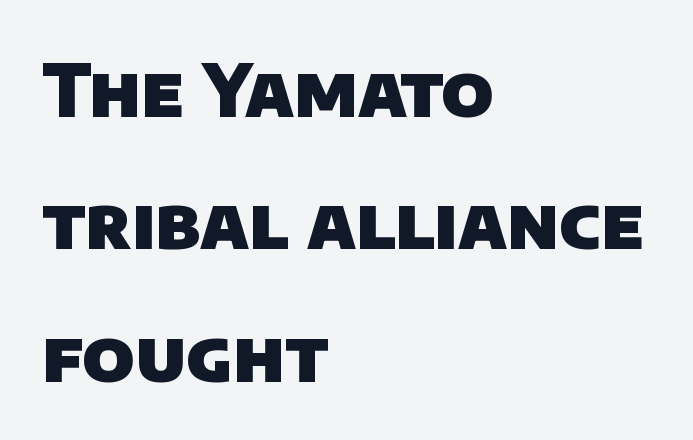
{"serif": "no", "bold": "yes", "weight": "heavy", "width": "normal", "stroke_contrast": "low", "x_height": "large", "monospaced": "no", "underline": "no", "align": "left", "line_spacing_ratio": 1.84, "letter_spacing": "normal", "letter_spacing_em": 0.0, "glyph_px": 72}
